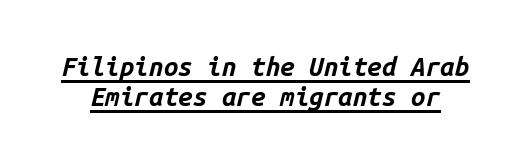
{"italic": "yes", "lean": "right", "slant_degrees": 14, "bold": "yes", "underline": "yes", "line_spacing_ratio": 1.16, "letter_spacing": "normal", "letter_spacing_em": 0.0, "glyph_px": 26}
